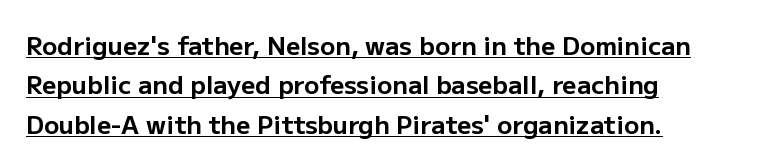
Where is the straight margin? On the left. Does a line run under the words? Yes, clearly. Observe the ordinary spacing: letters are neighbours, not strangers. Notice how thick the strokes are: this is what a full bold looks like. A normal amount of white space separates one row of letters from the next. Ascenders rise straight up at ninety degrees.
